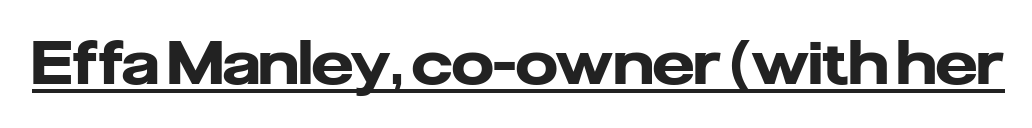
The image shows 59 px heavy sans-serif type, upright; set normal letter spacing, underlined; low stroke contrast and a medium x-height.
